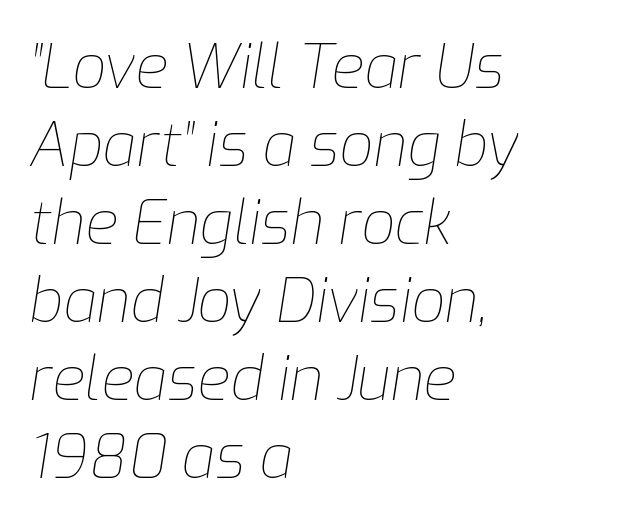
The image shows 60 px thin type, italic (leaning right); set left-aligned, normal line spacing (1.3x), normal letter spacing, not underlined; low stroke contrast and a medium x-height.
